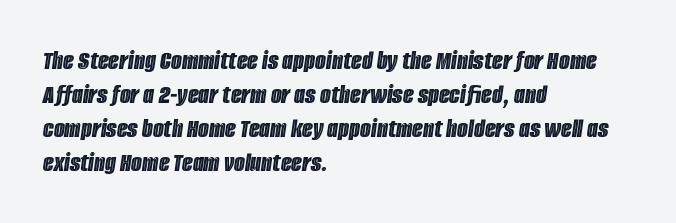
Is the type slanted? Yes — the strokes lean at a clear angle. The letters advance in unequal steps, a hallmark of proportional type. The compositor pushed each line to the left boundary. The area under the type is left untouched.
